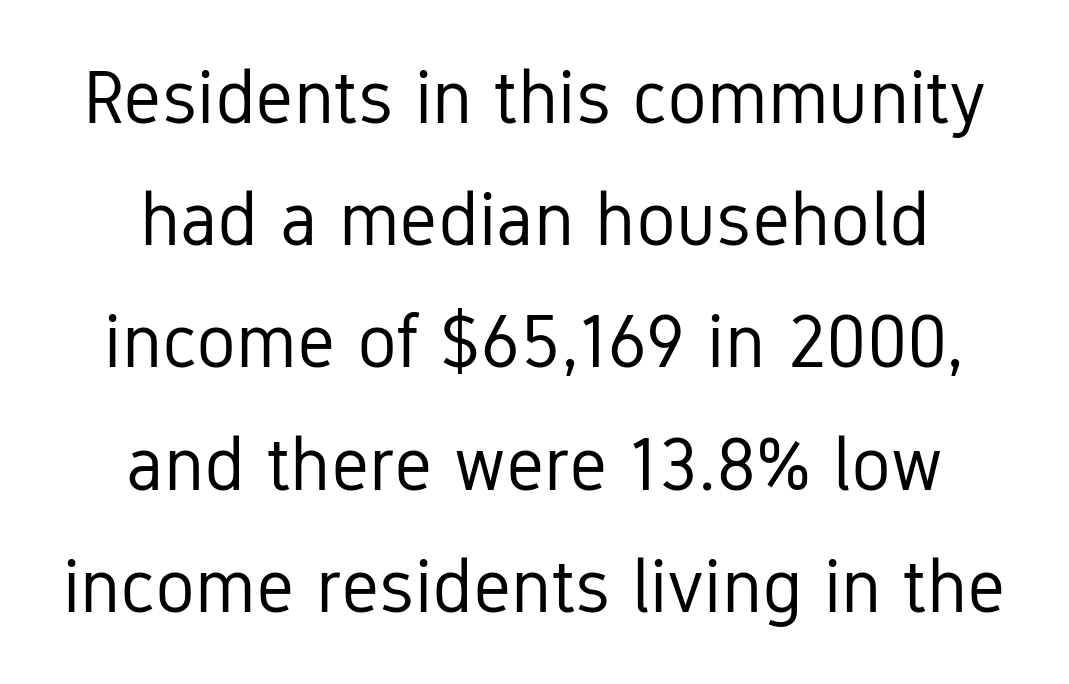
The image shows 75 px regular-weight, condensed sans-serif type, upright; set centered, normal line spacing (1.63x), normal letter spacing, not underlined; low stroke contrast and a medium x-height.
